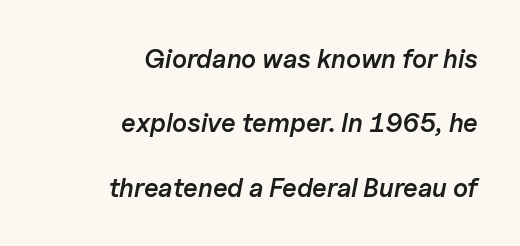
Q: Is the text bold? A: Semi-bold.
Q: Is the text italic (slanted)? A: Yes, it leans right by about 11 degrees.
Q: Is the text underlined? A: No.
Q: How is the paragraph aligned? A: Right-aligned.
Q: Is the spacing between letters normal or unusually wide? A: Normal.
Q: Is the spacing between lines tight, normal or loose? A: Loose.
